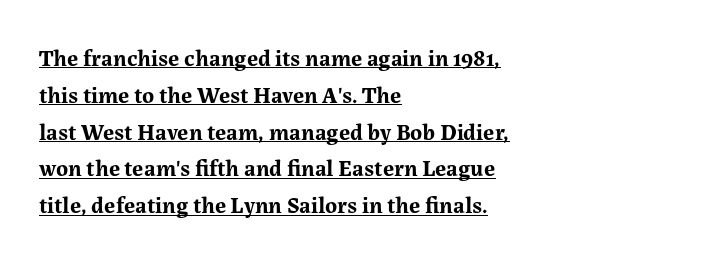
The image shows 23 px bold type, upright; set left-aligned, normal line spacing (1.6x), normal letter spacing, underlined.
